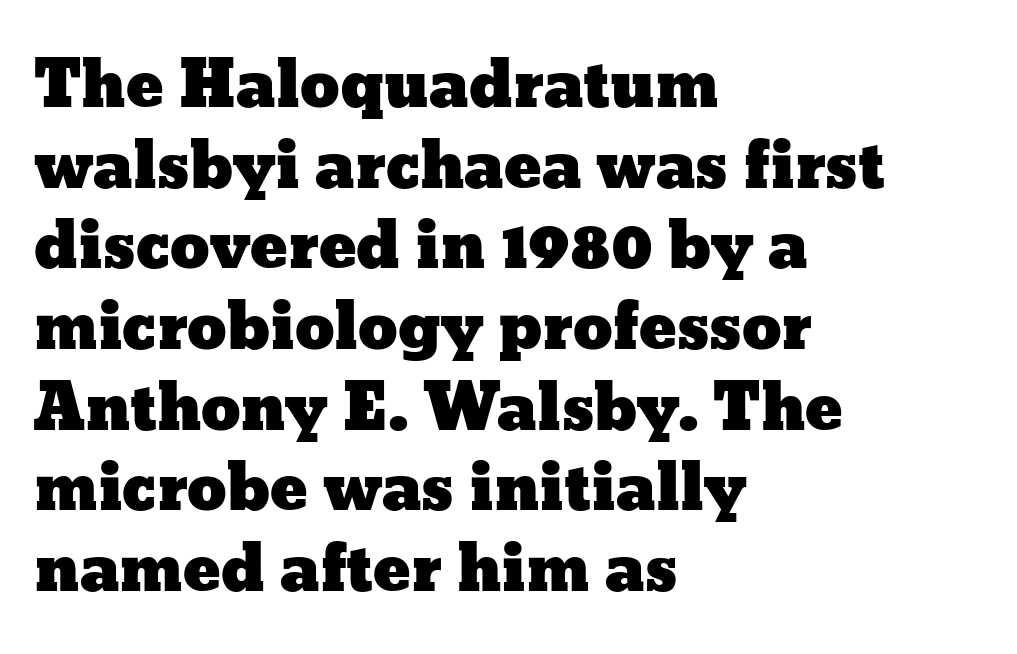
Nobody drew a line under any word here. Proportional: the letters do not fall into vertical columns. The type is set solid horizontally, with unmodified tracking. In terms of posture, this sample is upright.
